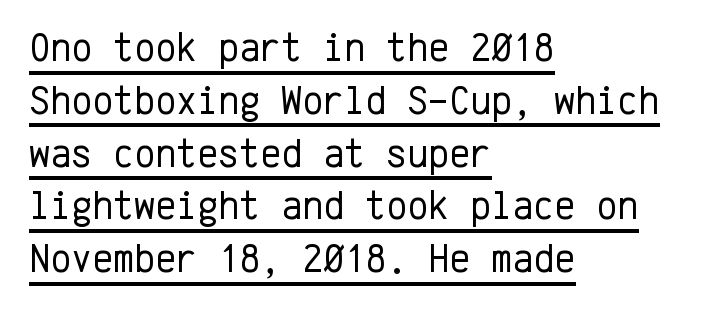
{"serif": "no", "italic": "no", "bold": "no", "weight": "regular", "width": "normal", "stroke_contrast": "low", "x_height": "medium", "monospaced": "yes", "underline": "yes", "align": "left", "line_spacing": "normal", "line_spacing_ratio": 1.32, "letter_spacing": "normal", "letter_spacing_em": 0.0, "glyph_px": 40}
